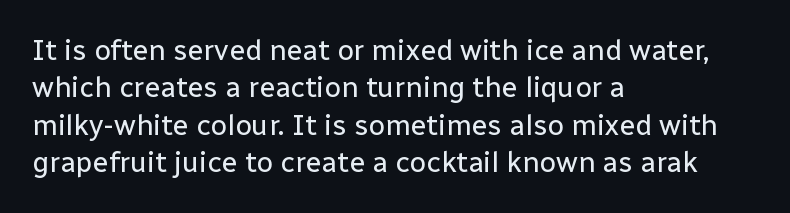
Are there feet on the stems? There aren't — it's a sans. The gap between lines stays unmarked. Does the lettering tilt? It doesn't — this is upright. Each letter keeps its own natural width here, so spacing adapts to shape. How are the letters spaced? Ordinarily, with no added tracking. The compositor pushed each line to the left boundary.
